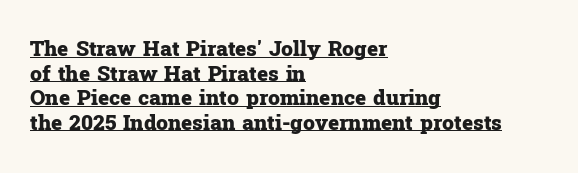
Every row of glyphs begins at an identical x-position on the left. Do the letters lean? They stand straight. The letterforms sit shoulder to shoulder at normal distance. Is there an underline? Yes — a line sits under the letters. Heft: maximum for text — a bold.
